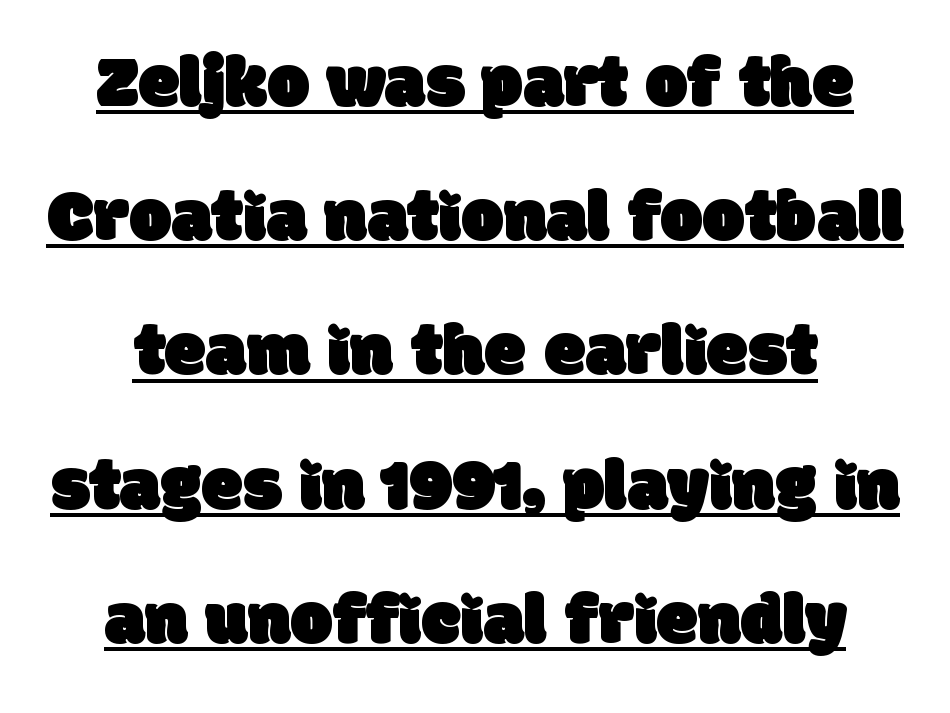
{"serif": "no", "width": "normal", "stroke_contrast": "low", "x_height": "large", "monospaced": "no", "underline": "yes", "align": "center", "line_spacing_ratio": 1.79, "letter_spacing": "normal", "letter_spacing_em": 0.0, "glyph_px": 75}
